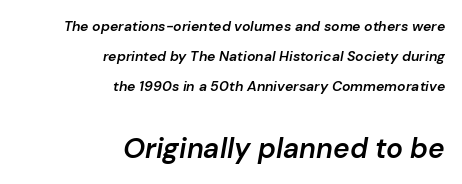
Q: Is the text bold? A: Semi-bold.
Q: Is the text italic (slanted)? A: Yes, it leans right by about 10 degrees.
Q: Is the text underlined? A: No.
Q: How is the paragraph aligned? A: Right-aligned.
Q: Is the spacing between letters normal or unusually wide? A: Normal.
Q: Is the spacing between lines tight, normal or loose? A: Loose.
Q: Which block of text is set in a larger size, the first (top) or the second (bottom)? A: The second (bottom) one.
Q: Width (condensed, normal, or wide)? A: Normal.
Q: Stroke contrast? A: Low.
Q: x-height? A: Medium.
Q: Monospaced? A: No.
